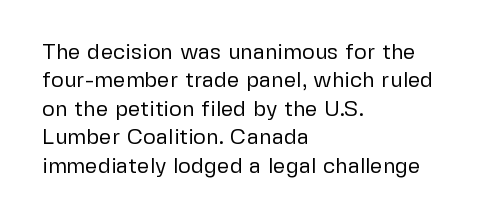
{"italic": "no", "bold": "no", "underline": "no", "align": "left", "line_spacing": "normal", "line_spacing_ratio": 1.29, "letter_spacing": "normal", "letter_spacing_em": 0.0, "glyph_px": 22}
